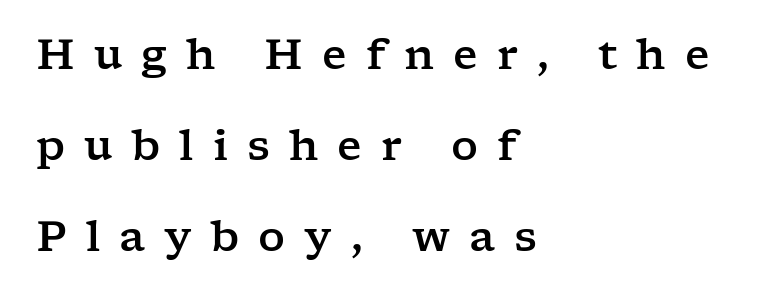
Q: Is the text italic (slanted)? A: No, it is upright.
Q: Is the typeface a serif or a sans-serif typeface? A: Serif.
Q: Is the text underlined? A: No.
Q: How is the paragraph aligned? A: Left-aligned.
Q: Is the spacing between letters normal or unusually wide? A: Unusually wide.
Q: Is the spacing between lines tight, normal or loose? A: Loose.
Q: Width (condensed, normal, or wide)? A: Wide.
Q: Stroke contrast? A: Low.
Q: x-height? A: Medium.
Q: Monospaced? A: No.
